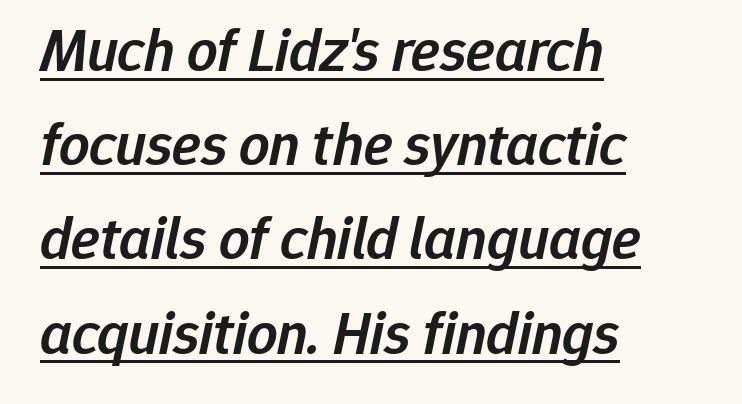
The image shows 60 px semibold type, italic (leaning right); set left-aligned, normal line spacing (1.57x), normal letter spacing, underlined; low stroke contrast and a medium x-height.
